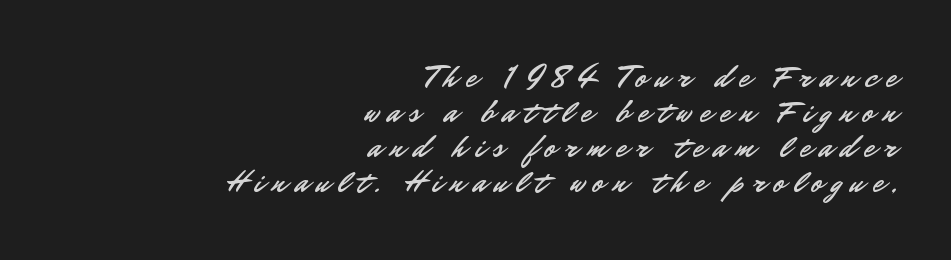
Q: Is the text italic (slanted)? A: Yes.
Q: Is the typeface a serif or a sans-serif typeface? A: Sans-serif.
Q: Is the text underlined? A: No.
Q: How is the paragraph aligned? A: Right-aligned.
Q: Is the spacing between letters normal or unusually wide? A: Unusually wide.
Q: Is the spacing between lines tight, normal or loose? A: Tight.
Q: Width (condensed, normal, or wide)? A: Normal.
Q: Stroke contrast? A: Low.
Q: x-height? A: Small.
Q: Monospaced? A: No.
